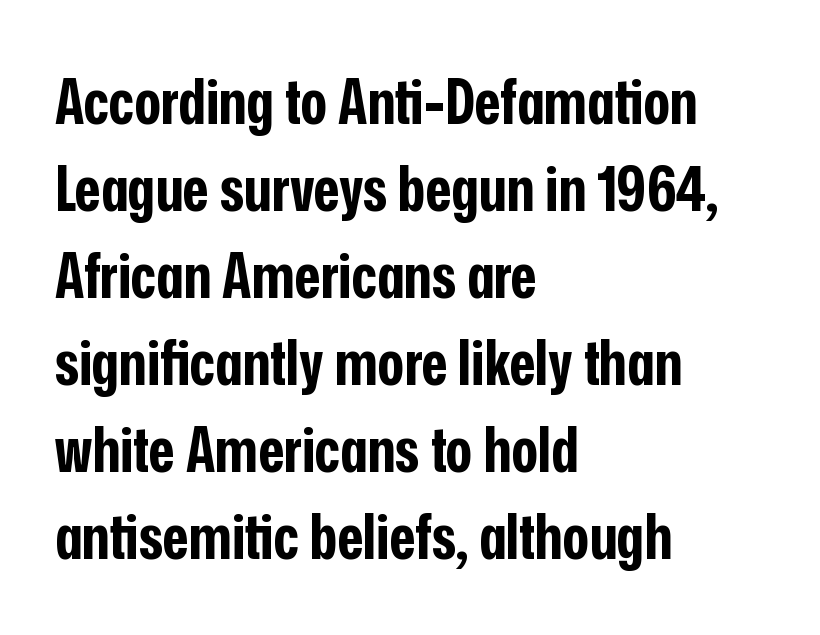
Q: Is the text bold? A: Yes.
Q: Is the text italic (slanted)? A: No, it is upright.
Q: Is the typeface a serif or a sans-serif typeface? A: Sans-serif.
Q: Is the text underlined? A: No.
Q: How is the paragraph aligned? A: Left-aligned.
Q: Is the spacing between letters normal or unusually wide? A: Normal.
Q: Is the spacing between lines tight, normal or loose? A: Normal.
Q: Width (condensed, normal, or wide)? A: Condensed.
Q: Stroke contrast? A: Low.
Q: x-height? A: Medium.
Q: Monospaced? A: No.
